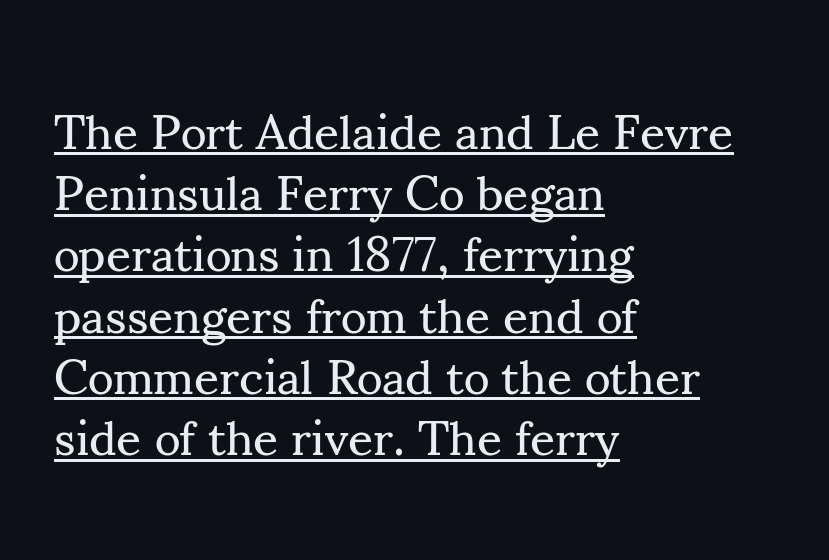
The passage shown is not bold in any degree. Baseline-to-baseline distance is the conventional proportion of letter height. A typesetter would call this proportional, since set widths differ per character. The designer went with a serif here, giving each stem small feet.
